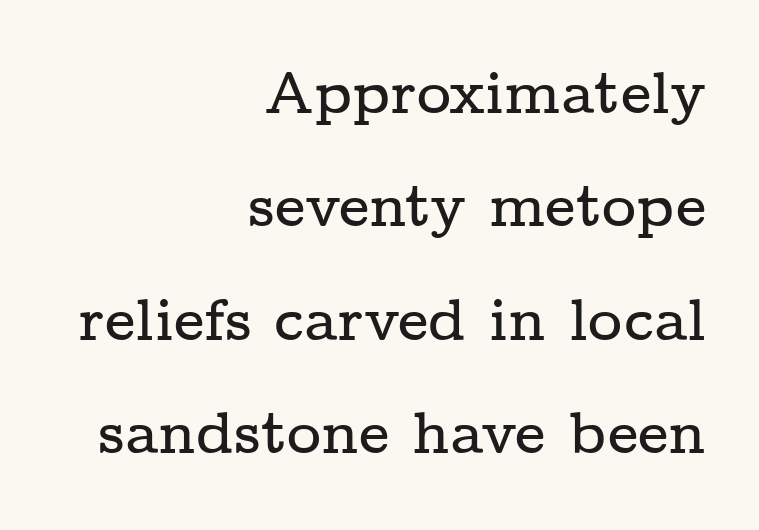
{"serif": "yes", "italic": "no", "width": "wide", "stroke_contrast": "low", "x_height": "medium", "monospaced": "no", "underline": "no", "align": "right", "line_spacing": "loose", "line_spacing_ratio": 1.92, "letter_spacing": "normal", "letter_spacing_em": 0.0, "glyph_px": 59}
